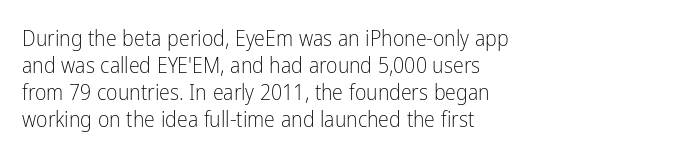
Beneath every word, the page is bare. The lettering holds an erect, upright posture throughout. Caption: face not bold, strokes unweighted. The gaps between neighbouring characters are ordinary and unremarkable.
